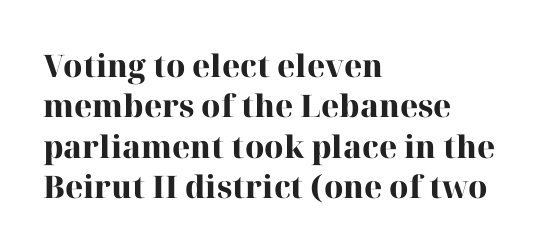
The image shows 31 px heavy serif type, upright; set left-aligned, normal line spacing (1.3x), normal letter spacing, not underlined; high stroke contrast and a medium x-height.
